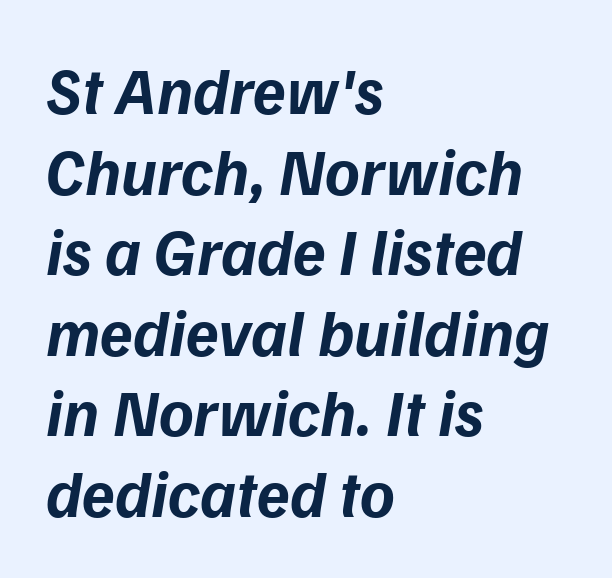
{"italic": "yes", "lean": "right", "slant_degrees": 9, "bold": "yes", "weight": "bold", "width": "normal", "stroke_contrast": "low", "x_height": "medium", "monospaced": "no", "underline": "no", "align": "left", "line_spacing_ratio": 1.22, "letter_spacing": "normal", "letter_spacing_em": 0.0, "glyph_px": 66}
